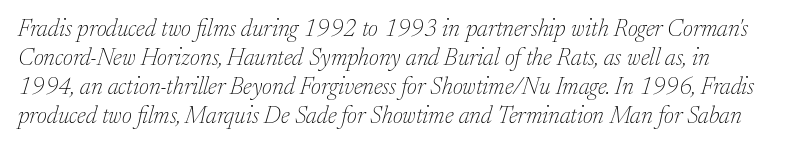
Q: Is the text bold? A: No.
Q: Is the text italic (slanted)? A: Yes, it leans right by about 17 degrees.
Q: Is the text underlined? A: No.
Q: Is the spacing between letters normal or unusually wide? A: Normal.
